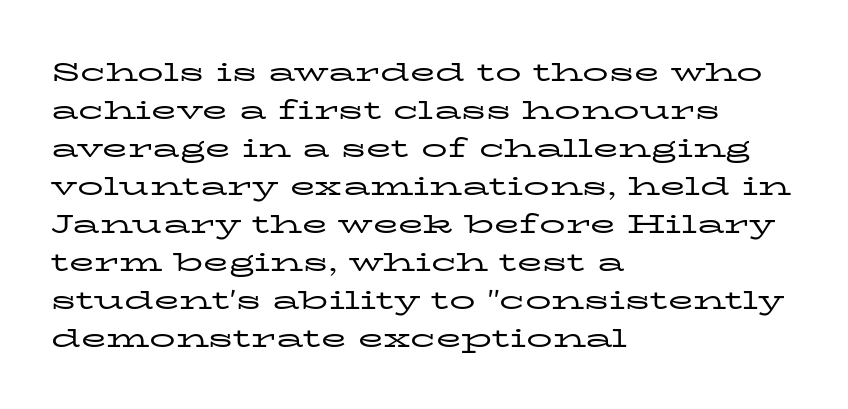
{"italic": "no", "bold": "no", "underline": "no", "align": "left", "line_spacing": "normal", "line_spacing_ratio": 1.46, "letter_spacing": "normal", "letter_spacing_em": 0.0, "glyph_px": 26}
